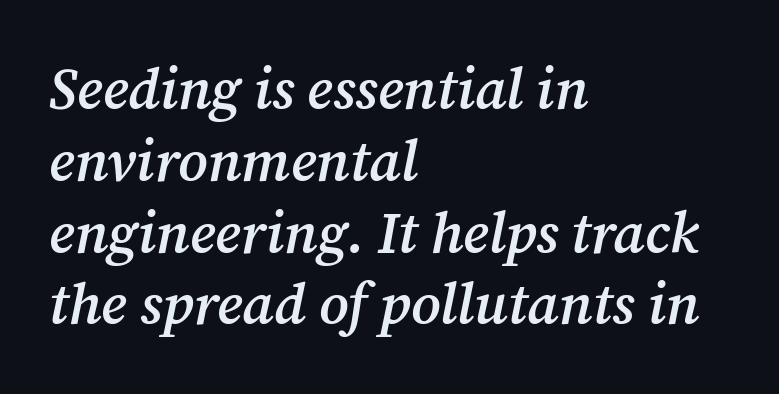
Q: Is the text bold? A: Semi-bold.
Q: Is the text italic (slanted)? A: Yes, it leans right by about 12 degrees.
Q: Is the typeface a serif or a sans-serif typeface? A: Serif.
Q: Is the text underlined? A: No.
Q: How is the paragraph aligned? A: Left-aligned.
Q: Is the spacing between letters normal or unusually wide? A: Normal.
Q: Is the spacing between lines tight, normal or loose? A: Normal.
Q: Width (condensed, normal, or wide)? A: Normal.
Q: Stroke contrast? A: Medium.
Q: x-height? A: Medium.
Q: Monospaced? A: No.
